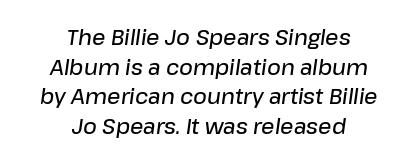
Q: Is the text bold? A: Semi-bold.
Q: Is the text italic (slanted)? A: Yes, it leans right by about 8 degrees.
Q: Is the text underlined? A: No.
Q: How is the paragraph aligned? A: Centered.
Q: Is the spacing between letters normal or unusually wide? A: Normal.
Q: Is the spacing between lines tight, normal or loose? A: Normal.
